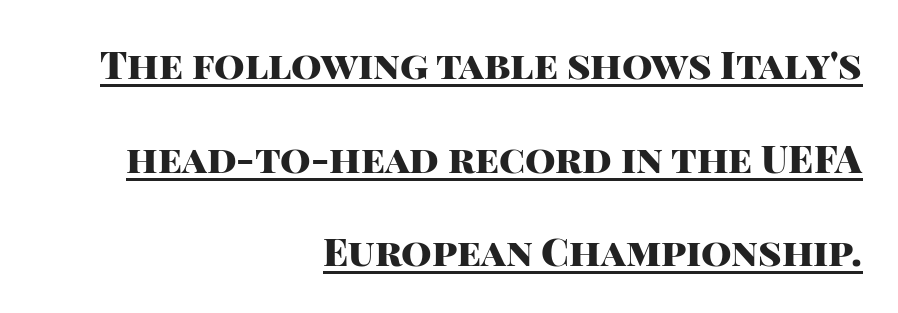
{"serif": "no", "italic": "no", "bold": "yes", "weight": "heavy", "width": "normal", "stroke_contrast": "high", "x_height": "large", "monospaced": "no", "underline": "yes", "align": "right", "line_spacing": "loose", "line_spacing_ratio": 2.4, "letter_spacing": "normal", "letter_spacing_em": 0.0, "glyph_px": 39}
